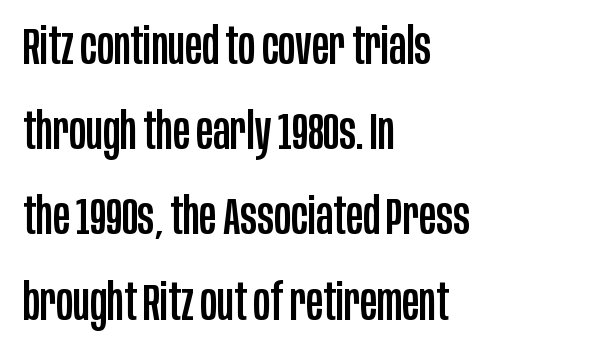
The image shows 51 px condensed sans-serif type, upright; set left-aligned, normal line spacing (1.67x), normal letter spacing, not underlined; low stroke contrast and a large x-height.
